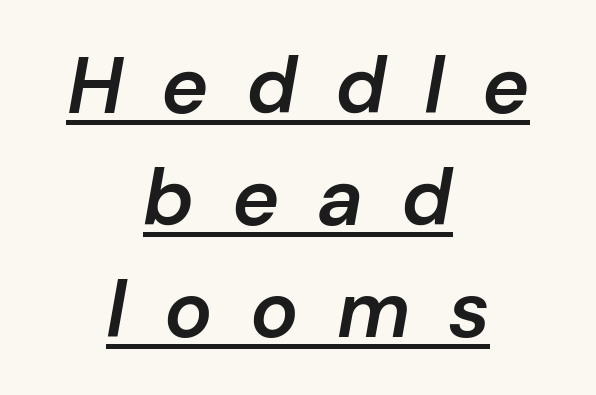
Q: Is the text bold? A: Semi-bold.
Q: Is the text italic (slanted)? A: Yes, it leans right by about 10 degrees.
Q: Is the text underlined? A: Yes.
Q: How is the paragraph aligned? A: Centered.
Q: Is the spacing between letters normal or unusually wide? A: Unusually wide.
Q: Is the spacing between lines tight, normal or loose? A: Normal.
Q: Width (condensed, normal, or wide)? A: Normal.
Q: Stroke contrast? A: Low.
Q: x-height? A: Medium.
Q: Monospaced? A: No.
